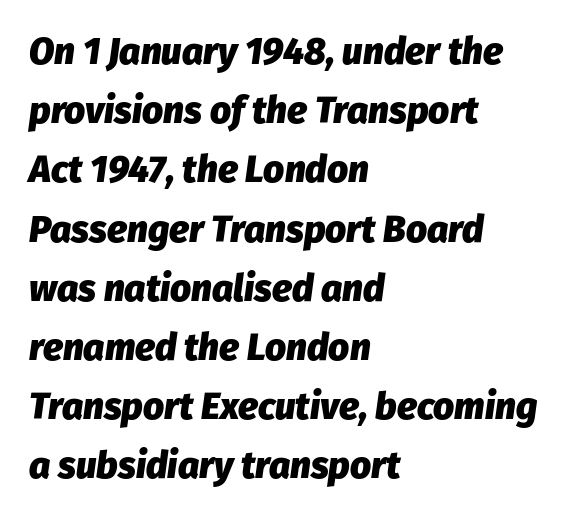
{"italic": "yes", "lean": "right", "slant_degrees": 8, "bold": "yes", "weight": "heavy", "width": "normal", "stroke_contrast": "low", "x_height": "medium", "monospaced": "no", "underline": "no", "align": "left", "line_spacing": "normal", "line_spacing_ratio": 1.6, "letter_spacing": "normal", "letter_spacing_em": 0.0, "glyph_px": 37}
